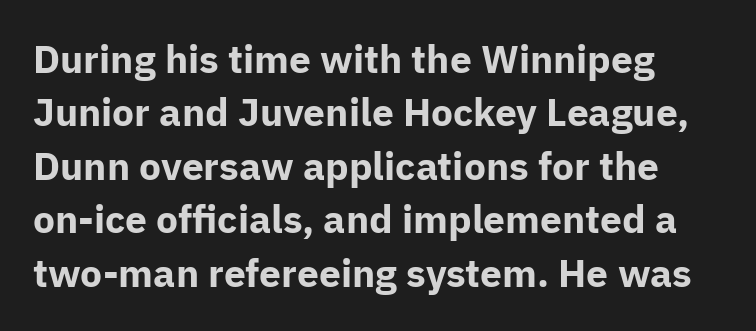
The image shows 39 px bold sans-serif type, upright; set normal line spacing (1.37x), normal letter spacing, not underlined; low stroke contrast and a medium x-height.
